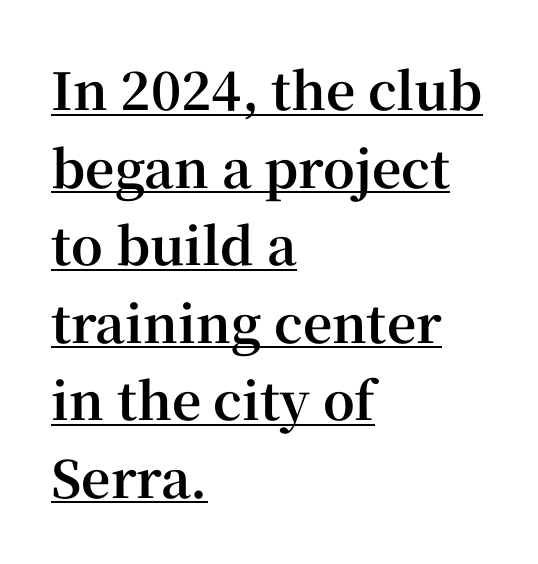
The image shows 51 px bold serif type, upright; set left-aligned, normal line spacing (1.52x), normal letter spacing, underlined; high stroke contrast and a medium x-height.
